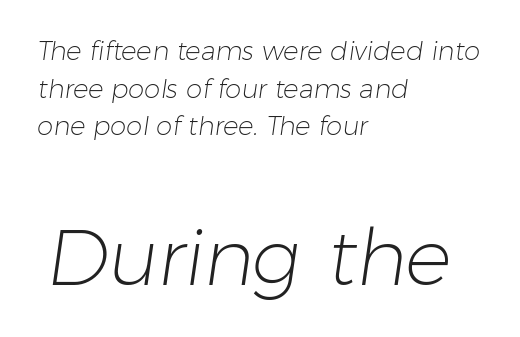
Letters have the restrained weight of plain body copy at most. A student would notice the bottom passage is typeset larger than what precedes it. The lines sit at an ordinary, default distance from one another. The rendering uses natural spacing where letterforms have individual widths.
